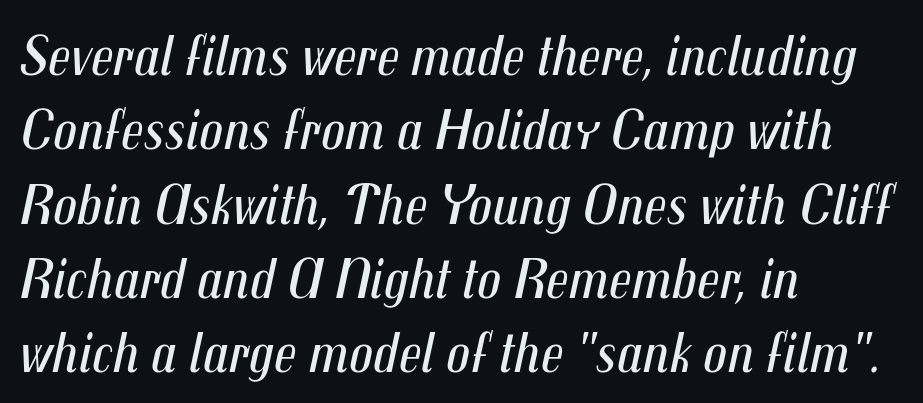
Q: Is the text bold? A: No.
Q: Is the text italic (slanted)? A: Yes, it leans right by about 12 degrees.
Q: Is the text underlined? A: No.
Q: How is the paragraph aligned? A: Left-aligned.
Q: Is the spacing between letters normal or unusually wide? A: Normal.
Q: Is the spacing between lines tight, normal or loose? A: Normal.
Q: Width (condensed, normal, or wide)? A: Condensed.
Q: Stroke contrast? A: Medium.
Q: x-height? A: Medium.
Q: Monospaced? A: No.
